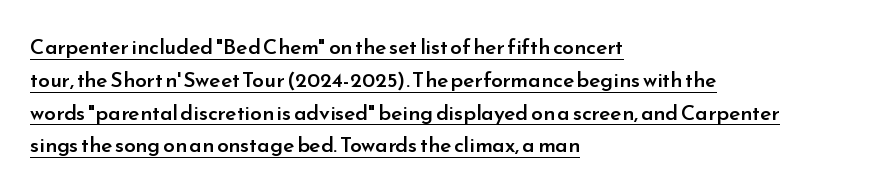
Underline: present. The rag falls on the right side of this text block. A fair bit of extra ink — the face is semibold, not bold. Interline gaps are of average width in this sample.
